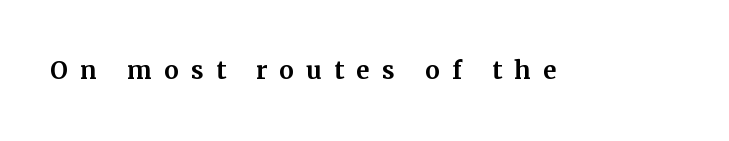
This is the regular roman posture of the typeface. Regarding serifs, this sample has them. Is this a fixed-width face? No — the glyphs have proportional, varying widths. The tracking jumps out immediately: characters are airy and widely separated.
